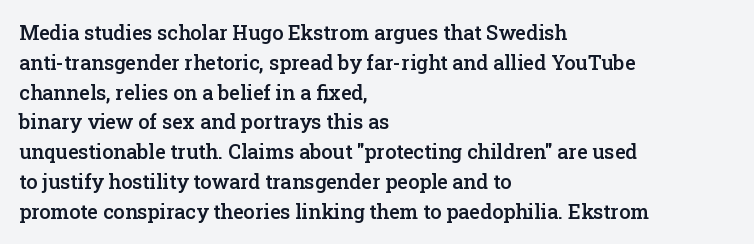
Q: Is the text bold? A: Semi-bold.
Q: Is the text italic (slanted)? A: No, it is upright.
Q: Is the text underlined? A: No.
Q: How is the paragraph aligned? A: Left-aligned.
Q: Is the spacing between letters normal or unusually wide? A: Normal.
Q: Is the spacing between lines tight, normal or loose? A: Normal.
